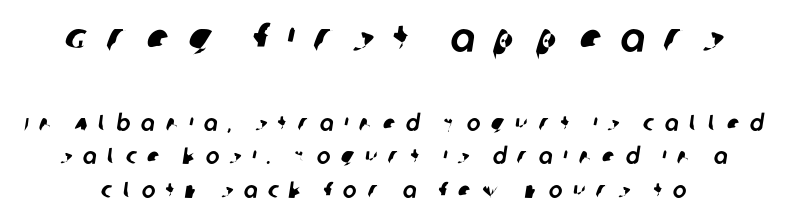
You could not count columns in this text — the font is proportionally spaced. One glance says typical: line gaps are just what's usual. The upper block of text is set noticeably larger than the block beneath it. Type style note: lacks serifs.
